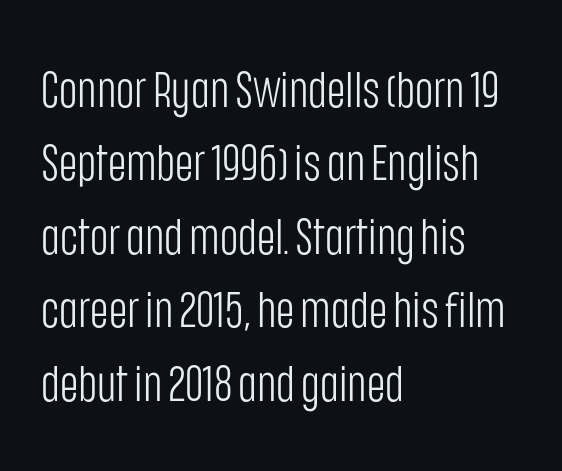
Q: Is the text bold? A: No.
Q: Is the text italic (slanted)? A: No, it is upright.
Q: Is the typeface a serif or a sans-serif typeface? A: Sans-serif.
Q: Is the text underlined? A: No.
Q: How is the paragraph aligned? A: Left-aligned.
Q: Is the spacing between letters normal or unusually wide? A: Normal.
Q: Is the spacing between lines tight, normal or loose? A: Normal.
Q: Width (condensed, normal, or wide)? A: Condensed.
Q: Stroke contrast? A: Low.
Q: x-height? A: Large.
Q: Monospaced? A: No.
